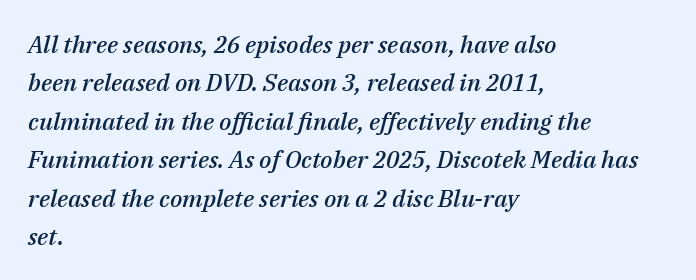
The image shows 24 px text type, italic (leaning right); set left-aligned, normal line spacing (1.6x), normal letter spacing, not underlined.
